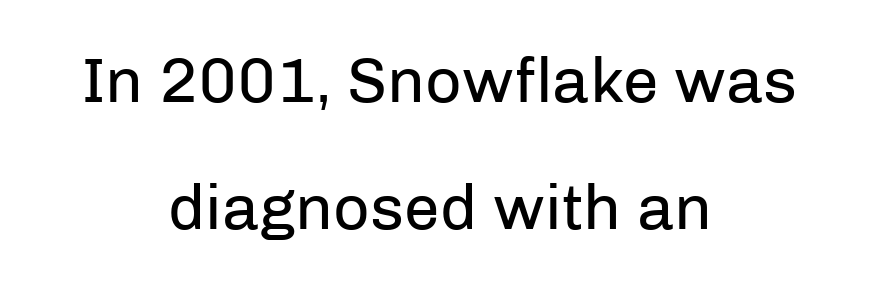
The image shows 64 px regular-weight sans-serif type, upright; set centered, loose line spacing (1.99x), normal letter spacing, not underlined; low stroke contrast and a medium x-height.
